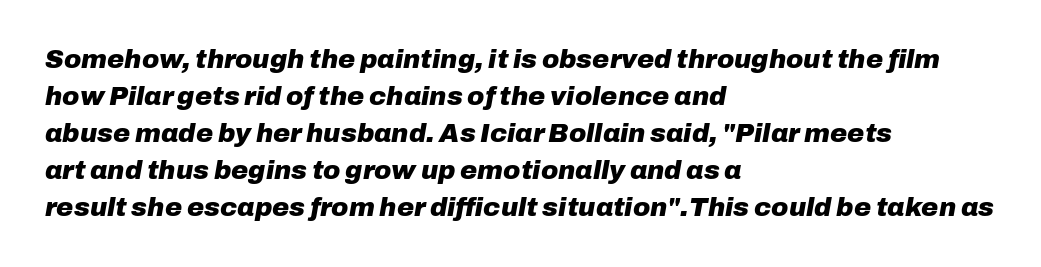
The image shows 26 px bold type, italic (leaning right); set left-aligned, normal line spacing (1.42x), normal letter spacing, not underlined.
